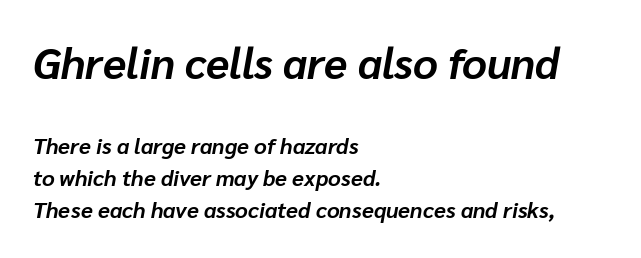
The image shows 43 px bold type, italic (leaning right); set left-aligned, normal line spacing (1.46x), normal letter spacing, not underlined; the first (top) block is 1.95x larger; low stroke contrast and a medium x-height.
